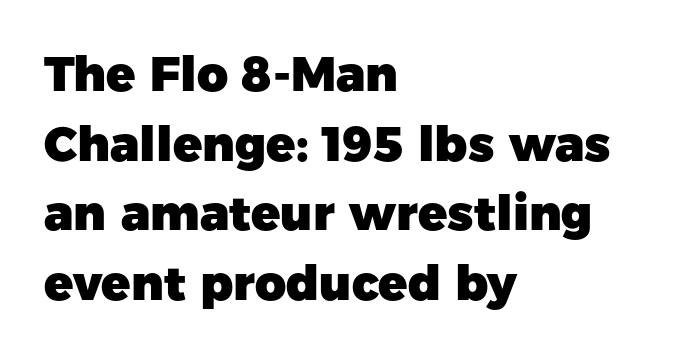
The image shows 48 px heavy sans-serif type, upright; set left-aligned, normal line spacing (1.45x), normal letter spacing, not underlined; low stroke contrast and a medium x-height.
